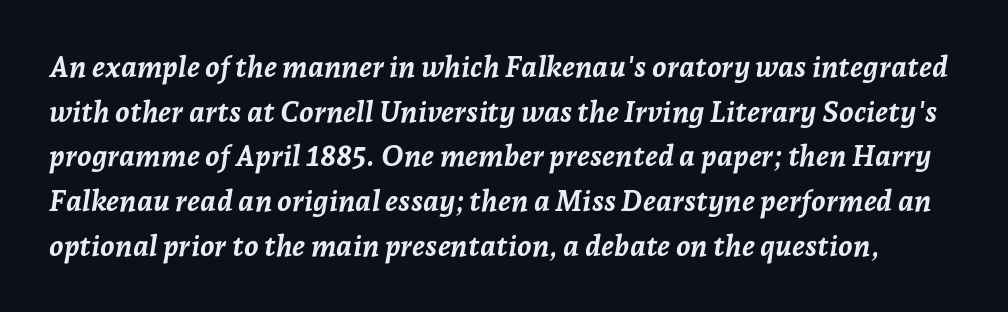
Here the designer chose a conventional face with non-uniform glyph widths. Is the letter spacing exaggerated? No — it looks like the ordinary default. Emphasis by weight is at full strength: bold. A normal amount of white space separates one row of letters from the next. A typesetter would mark this as italic. The space beneath each line is pristine and unruled.
